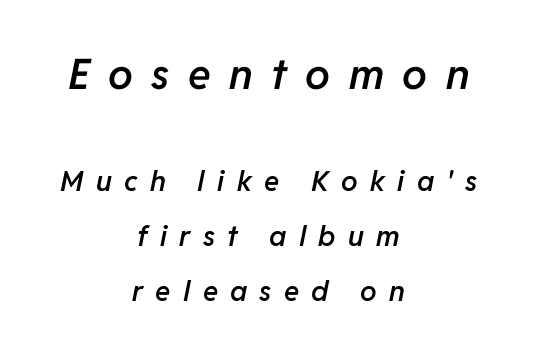
{"italic": "yes", "lean": "right", "slant_degrees": 11, "bold": "semi", "weight": "semibold", "width": "normal", "stroke_contrast": "low", "x_height": "medium", "monospaced": "no", "underline": "no", "align": "center", "line_spacing": "loose", "line_spacing_ratio": 1.96, "letter_spacing": "wide", "letter_spacing_em": 0.44, "larger_block": "first", "size_ratio": 1.5, "glyph_px": 42}
